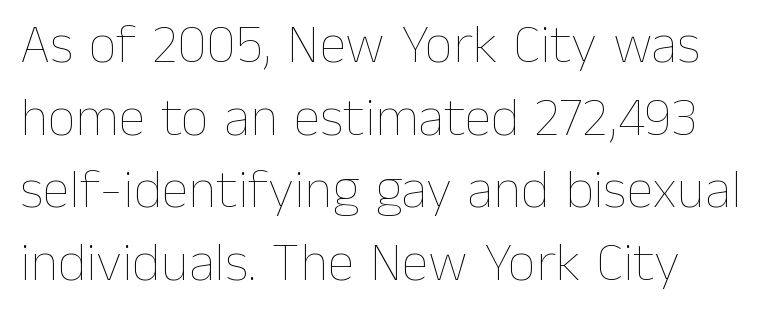
{"italic": "no", "bold": "no", "weight": "thin", "width": "normal", "stroke_contrast": "low", "x_height": "medium", "monospaced": "no", "underline": "no", "align": "left", "line_spacing": "normal", "line_spacing_ratio": 1.32, "letter_spacing": "normal", "letter_spacing_em": 0.0, "glyph_px": 55}
